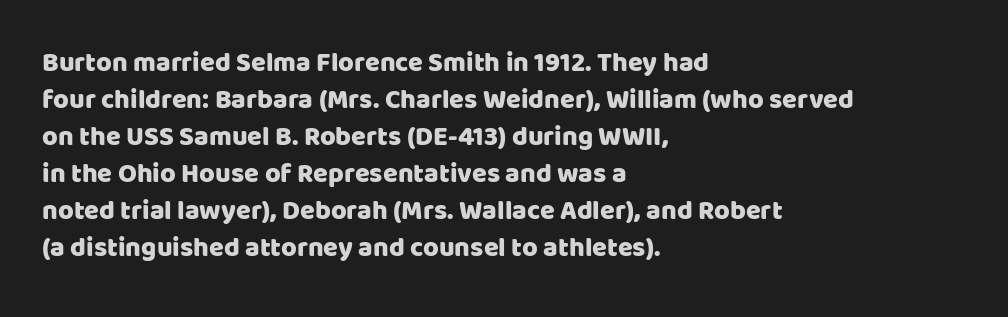
A typesetter would call this zero additional tracking. Notice how descenders clear the ascenders below comfortably — that's standard leading. Ordinary non-slanted type is in use. Letters rest on an invisible, unmarked baseline.
